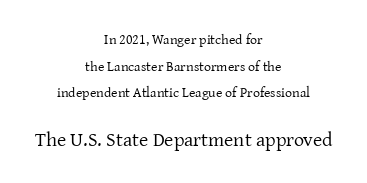
This rendering leaves character spacing at its baseline value. This reads as an unemphasized weight, regular at the heaviest. This sample uses an upright cut, with every glyph sitting square on the baseline. This layout puts the modest block above and the oversized block below. The strip under each line holds only bare page. A student would call this center alignment; a typographer would say set centered.
